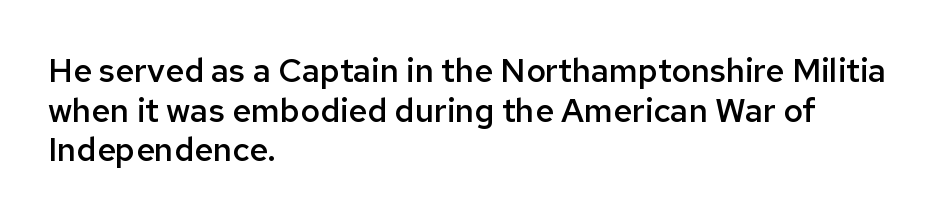
Q: Is the text bold? A: Semi-bold.
Q: Is the text italic (slanted)? A: No, it is upright.
Q: Is the typeface a serif or a sans-serif typeface? A: Sans-serif.
Q: Is the text underlined? A: No.
Q: How is the paragraph aligned? A: Left-aligned.
Q: Is the spacing between letters normal or unusually wide? A: Normal.
Q: Width (condensed, normal, or wide)? A: Normal.
Q: Stroke contrast? A: Low.
Q: x-height? A: Medium.
Q: Monospaced? A: No.
